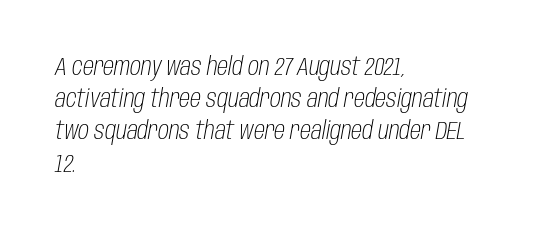
Q: Is the text bold? A: No.
Q: Is the text italic (slanted)? A: Yes, it leans right by about 10 degrees.
Q: Is the text underlined? A: No.
Q: How is the paragraph aligned? A: Left-aligned.
Q: Is the spacing between letters normal or unusually wide? A: Normal.
Q: Is the spacing between lines tight, normal or loose? A: Normal.
